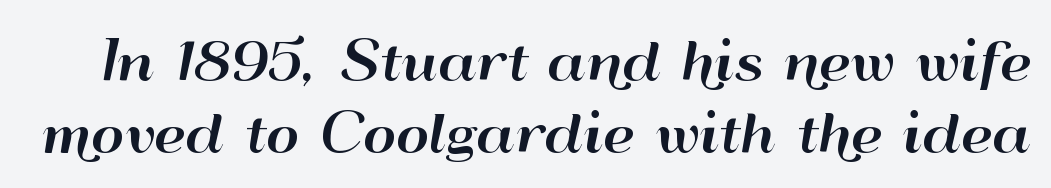
{"serif": "no", "width": "wide", "stroke_contrast": "high", "x_height": "small", "monospaced": "no", "underline": "no", "line_spacing": "normal", "line_spacing_ratio": 1.42, "letter_spacing": "normal", "letter_spacing_em": 0.0, "glyph_px": 51}
